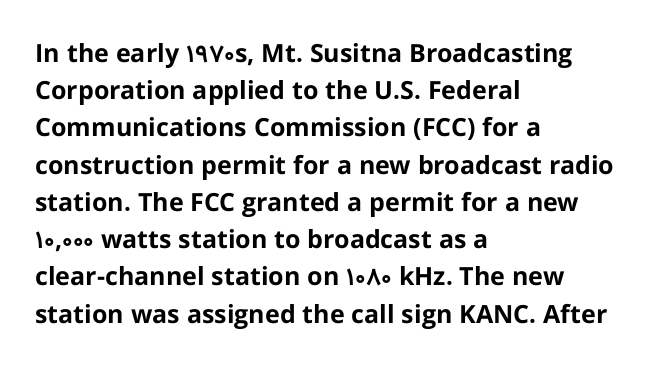
Q: Is the text bold? A: Yes.
Q: Is the text italic (slanted)? A: No, it is upright.
Q: Is the text underlined? A: No.
Q: How is the paragraph aligned? A: Left-aligned.
Q: Is the spacing between letters normal or unusually wide? A: Normal.
Q: Is the spacing between lines tight, normal or loose? A: Normal.
